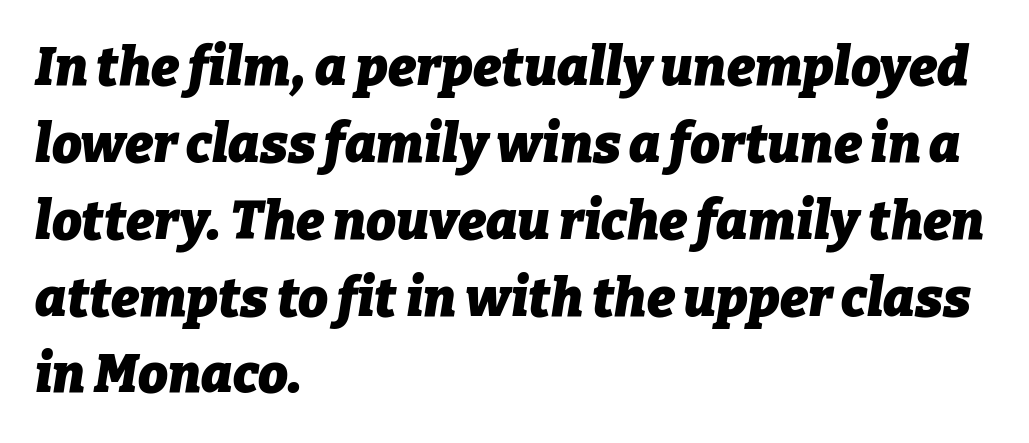
{"italic": "yes", "lean": "right", "slant_degrees": 9, "bold": "yes", "weight": "heavy", "width": "normal", "stroke_contrast": "low", "x_height": "medium", "monospaced": "no", "underline": "no", "align": "left", "line_spacing": "normal", "line_spacing_ratio": 1.45, "letter_spacing": "normal", "letter_spacing_em": 0.0, "glyph_px": 53}
